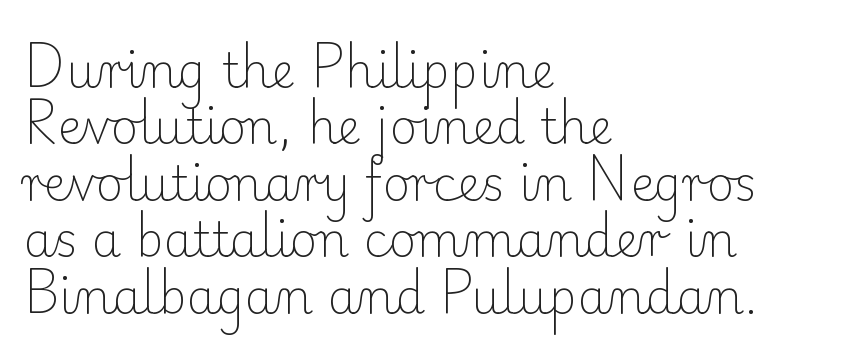
The tracking reads as untouched default to a designer's eye. This sample uses an upright cut, with every glyph sitting square on the baseline. The type family on display is of the serif kind. Character widths vary here, with narrow letters taking less room than wide ones. Each line starts at the same left margin while the right side varies.
